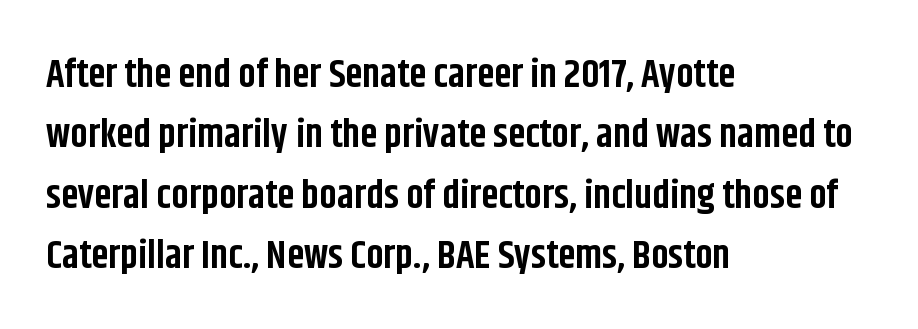
The image shows 39 px bold, condensed sans-serif type, upright; set left-aligned, normal line spacing (1.55x), normal letter spacing, not underlined; low stroke contrast and a large x-height.
